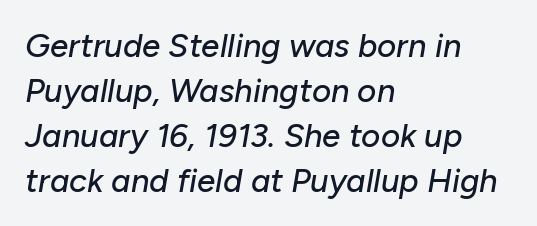
Q: Is the text italic (slanted)? A: Yes, it leans right by about 10 degrees.
Q: Is the text underlined? A: No.
Q: How is the paragraph aligned? A: Left-aligned.
Q: Is the spacing between letters normal or unusually wide? A: Normal.
Q: Is the spacing between lines tight, normal or loose? A: Normal.
Q: Width (condensed, normal, or wide)? A: Normal.
Q: Stroke contrast? A: Low.
Q: x-height? A: Medium.
Q: Monospaced? A: No.
